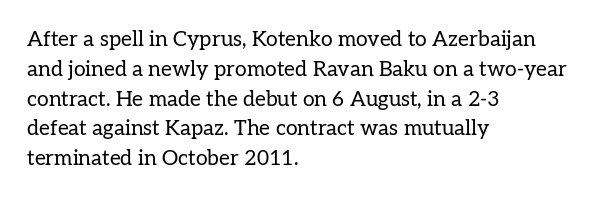
The image shows 21 px text type, upright; set left-aligned, normal line spacing (1.42x), normal letter spacing, not underlined.
